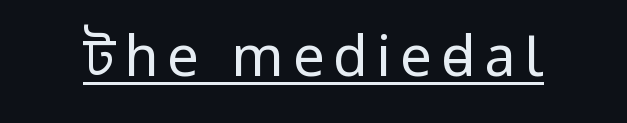
Look at the bottom of the vertical strokes: they stop flat, with no serifs. This reads as an unemphasized weight, regular at the heaviest. Notice how the stems are strictly vertical — no italics here. The typesetter has applied underlining to the passage shown.
